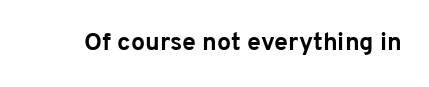
The image shows 25 px bold type, upright; set normal letter spacing, not underlined.
